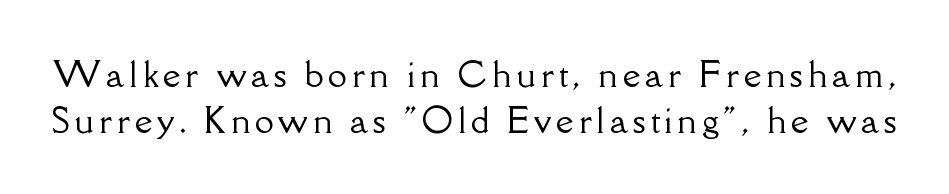
These lines sit exactly where default settings would place them. The designer went with a serif here, giving each stem small feet. The glyphs are unaccompanied by any horizontal stroke below them. This sample uses an upright cut, with every glyph sitting square on the baseline. Each letter keeps its own natural width here, so spacing adapts to shape.
